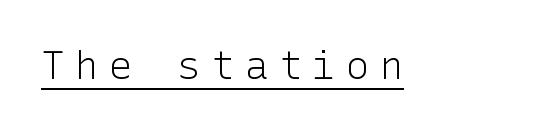
The weight tops out at a normal text grade. Rendered with straight, roman letterforms. The glyphs are accompanied by a horizontal stroke just below them. The letters are spread apart with noticeably loose tracking. Check where the strokes stop: nothing finishes them off — pure sans.
